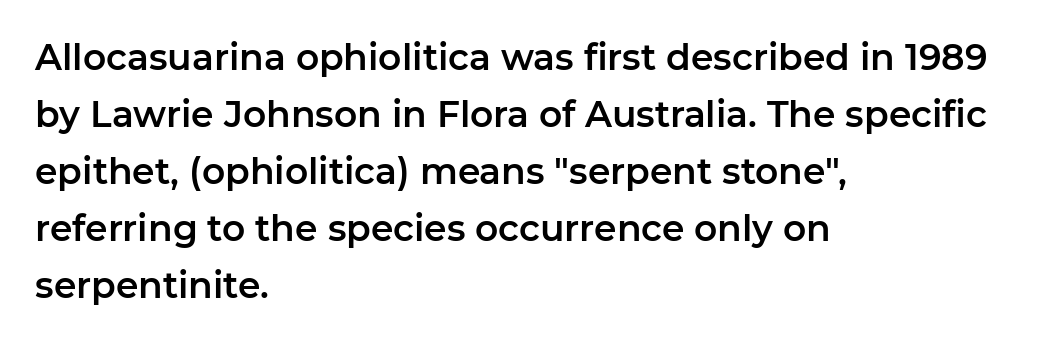
The image shows 36 px sans-serif type, upright; set left-aligned, normal line spacing (1.58x), normal letter spacing, not underlined; low stroke contrast and a medium x-height.
